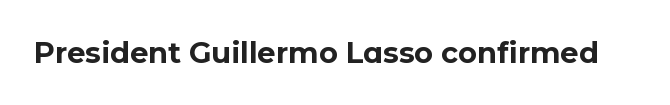
Q: Is the text bold? A: Yes.
Q: Is the text italic (slanted)? A: No, it is upright.
Q: Is the typeface a serif or a sans-serif typeface? A: Sans-serif.
Q: Is the text underlined? A: No.
Q: Is the spacing between letters normal or unusually wide? A: Normal.
Q: Width (condensed, normal, or wide)? A: Normal.
Q: Stroke contrast? A: Low.
Q: x-height? A: Medium.
Q: Monospaced? A: No.
